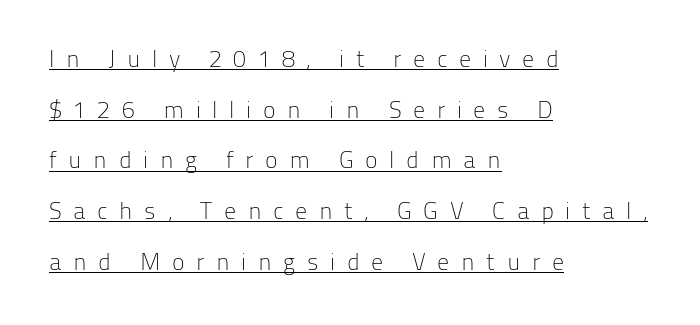
How are the letters spaced? Widely, with obvious added tracking. The passage shown is underscored from start to finish. The designer dialed line spacing up above the default. Upright lettering throughout. No extra ink here — the face is not bold. The rag falls on the right side of this text block.
